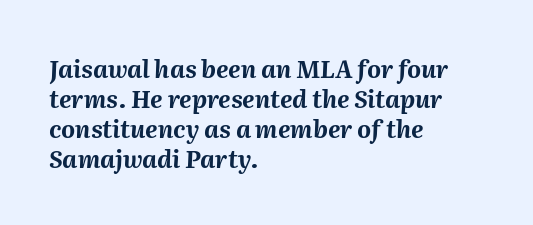
Q: Is the text bold? A: Yes.
Q: Is the text italic (slanted)? A: Yes, it leans right by about 2 degrees.
Q: Is the text underlined? A: No.
Q: How is the paragraph aligned? A: Left-aligned.
Q: Is the spacing between letters normal or unusually wide? A: Normal.
Q: Is the spacing between lines tight, normal or loose? A: Normal.
